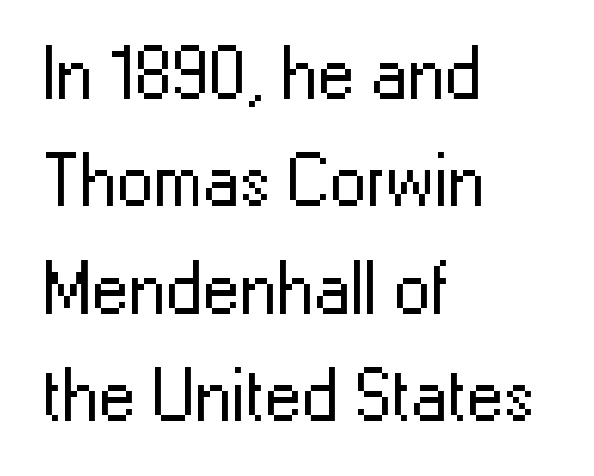
The image shows 74 px regular-weight sans-serif type, upright; set left-aligned, normal line spacing (1.45x), normal letter spacing, not underlined; low stroke contrast and a medium x-height.
